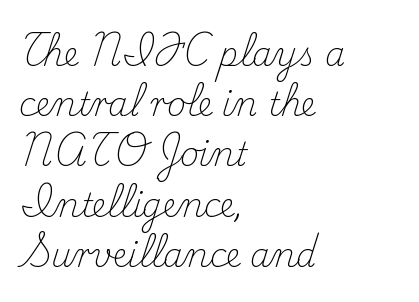
Q: Is the text bold? A: No.
Q: Is the text italic (slanted)? A: Yes.
Q: Is the typeface a serif or a sans-serif typeface? A: Serif.
Q: Is the text underlined? A: No.
Q: How is the paragraph aligned? A: Left-aligned.
Q: Is the spacing between letters normal or unusually wide? A: Normal.
Q: Is the spacing between lines tight, normal or loose? A: Normal.
Q: Width (condensed, normal, or wide)? A: Normal.
Q: Stroke contrast? A: Medium.
Q: x-height? A: Small.
Q: Monospaced? A: No.
